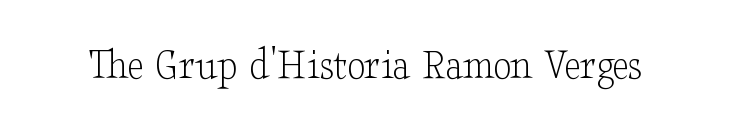
The image shows 46 px light, wide serif type, upright; set normal letter spacing, not underlined; low stroke contrast and a small x-height.
